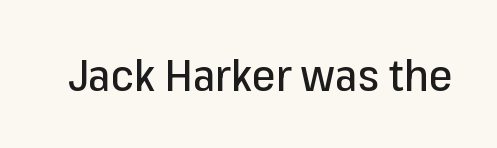
Q: Is the text italic (slanted)? A: No, it is upright.
Q: Is the typeface a serif or a sans-serif typeface? A: Sans-serif.
Q: Is the text underlined? A: No.
Q: Is the spacing between letters normal or unusually wide? A: Normal.
Q: Width (condensed, normal, or wide)? A: Normal.
Q: Stroke contrast? A: Low.
Q: x-height? A: Medium.
Q: Monospaced? A: No.
